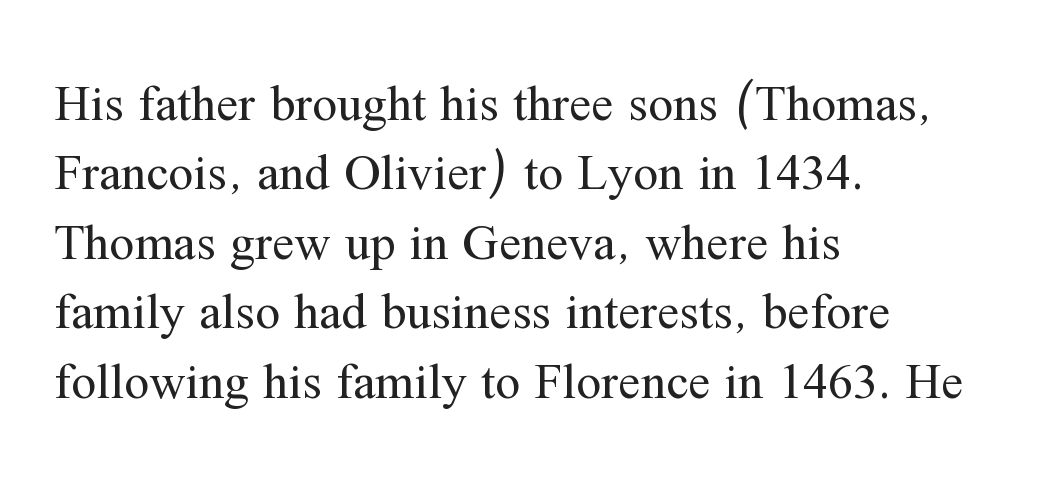
Horizontal bands of white between lines are of average thickness. One-word summary of the alignment: left. Each row of text sits above clean, open space. The axis of the letterforms is exactly vertical.
